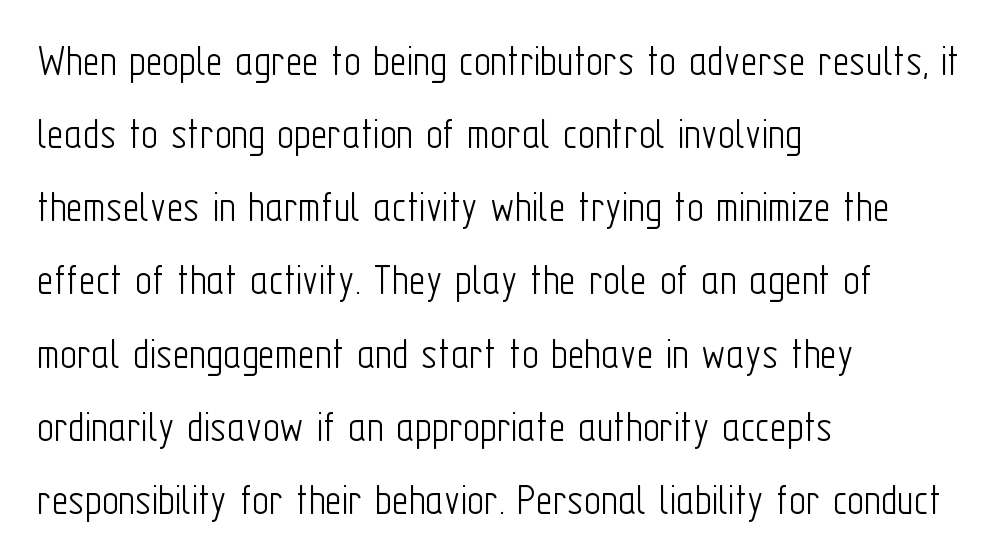
{"serif": "no", "italic": "no", "bold": "no", "weight": "light", "width": "condensed", "stroke_contrast": "low", "x_height": "medium", "monospaced": "no", "underline": "no", "align": "left", "line_spacing": "normal", "line_spacing_ratio": 1.59, "letter_spacing": "normal", "letter_spacing_em": 0.0, "glyph_px": 46}
